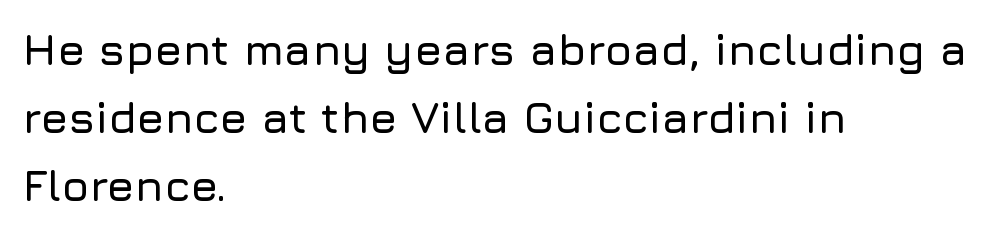
The vertical gap from one line to the next is medium. The face used here is a sans, in the tradition of grotesques and geometrics. Left-aligned paragraph, ragged on the right. Nothing unusual about the tracking: characters are spaced as the font intends. Unlike italic type, these characters show no tilt at all.
